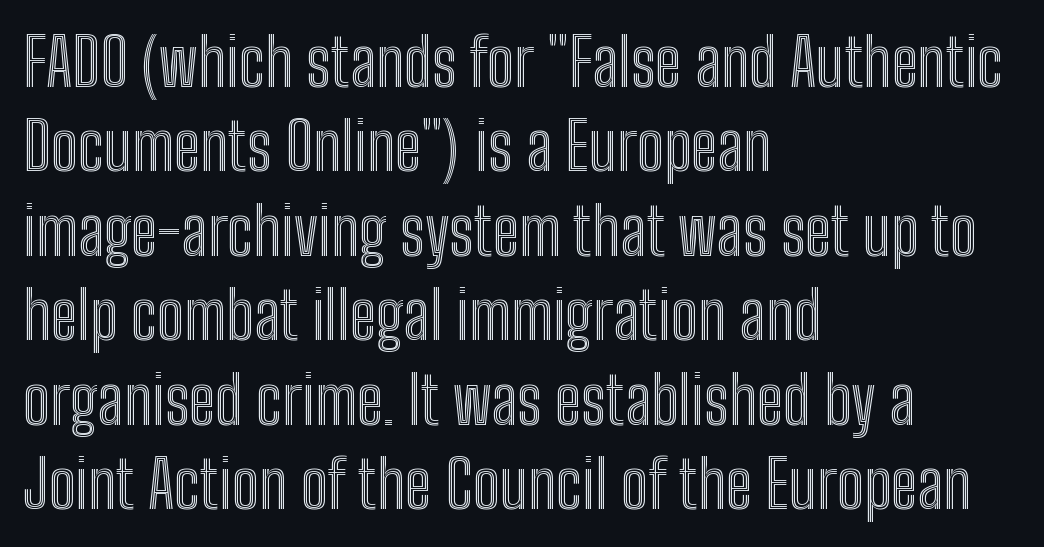
Q: Is the text italic (slanted)? A: No, it is upright.
Q: Is the text underlined? A: No.
Q: How is the paragraph aligned? A: Left-aligned.
Q: Is the spacing between letters normal or unusually wide? A: Normal.
Q: Is the spacing between lines tight, normal or loose? A: Normal.
Q: Width (condensed, normal, or wide)? A: Condensed.
Q: x-height? A: Medium.
Q: Monospaced? A: No.
